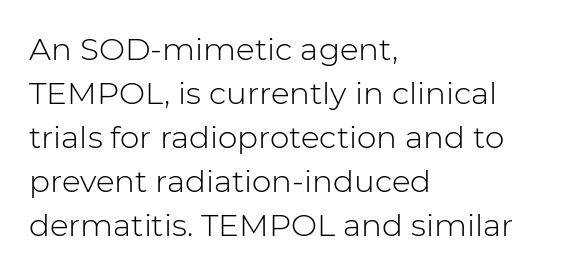
{"serif": "no", "italic": "no", "bold": "no", "weight": "light", "width": "normal", "stroke_contrast": "low", "x_height": "medium", "monospaced": "no", "underline": "no", "align": "left", "line_spacing": "normal", "line_spacing_ratio": 1.42, "letter_spacing": "normal", "letter_spacing_em": 0.0, "glyph_px": 31}
